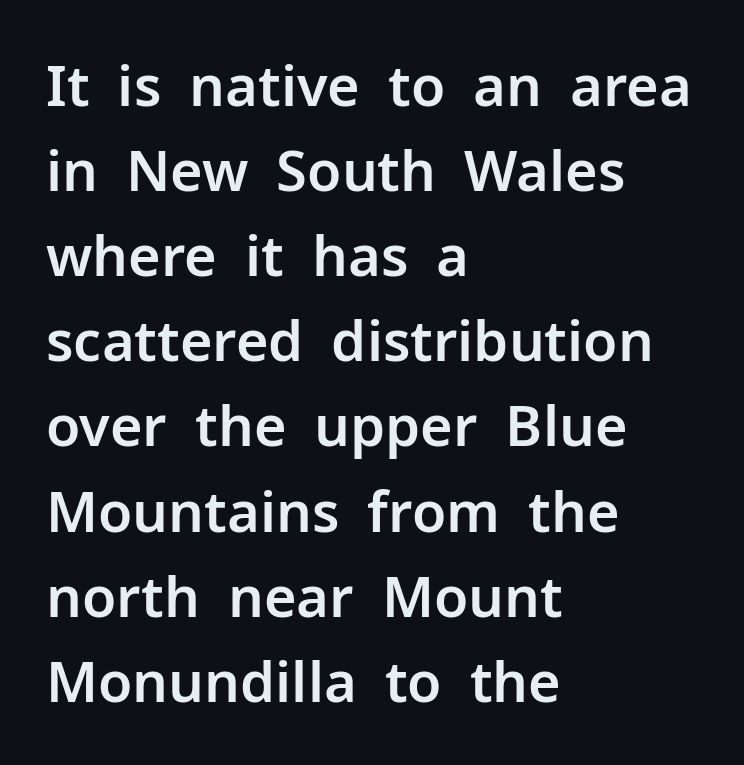
Nobody touched the tracking dial on this one. The font's upright variant was chosen for this text. Layout note: lines flush left. Each letter keeps its own natural width here, so spacing adapts to shape. Vertically, the passage feels balanced, rows spaced as you'd expect. Nothing sits at the stroke ends, so this counts as sans-serif.
